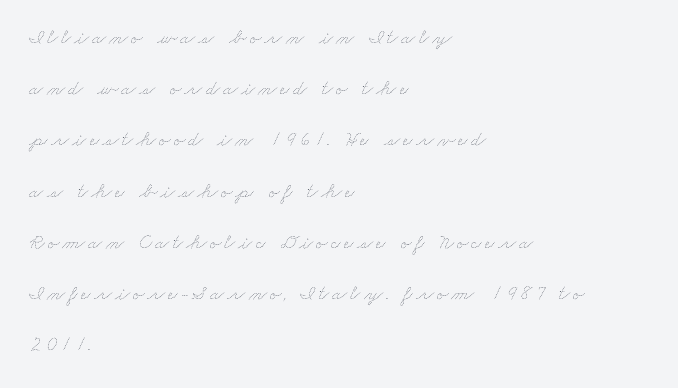
{"bold": "no", "underline": "no", "align": "left", "line_spacing": "loose", "line_spacing_ratio": 2.44, "glyph_px": 21}
